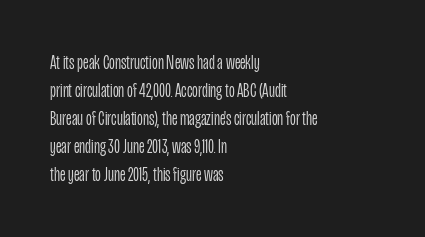
Q: Is the text bold? A: No.
Q: Is the text italic (slanted)? A: No, it is upright.
Q: Is the text underlined? A: No.
Q: How is the paragraph aligned? A: Left-aligned.
Q: Is the spacing between letters normal or unusually wide? A: Normal.
Q: Is the spacing between lines tight, normal or loose? A: Normal.
